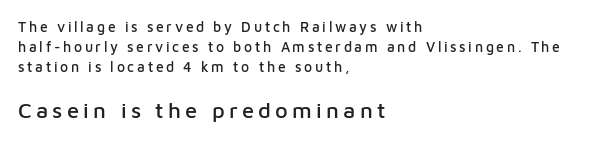
Here the second block reads like a headline and the first like body copy. A normal amount of white space separates one row of letters from the next. Decoration check: the copy has no underline. Posture: vertical. These lines stack with their left ends in a neat column.
